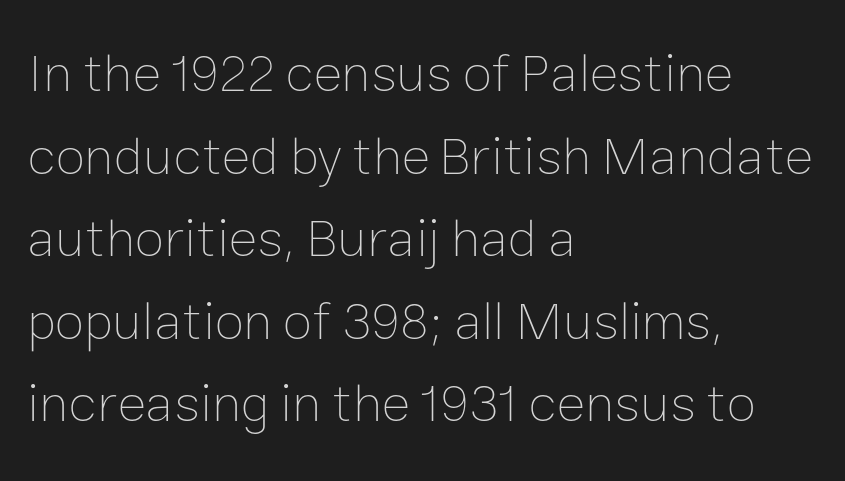
{"italic": "no", "bold": "no", "weight": "thin", "width": "normal", "stroke_contrast": "low", "x_height": "medium", "monospaced": "no", "underline": "no", "align": "left", "line_spacing": "normal", "line_spacing_ratio": 1.53, "letter_spacing": "normal", "letter_spacing_em": 0.0, "glyph_px": 54}
